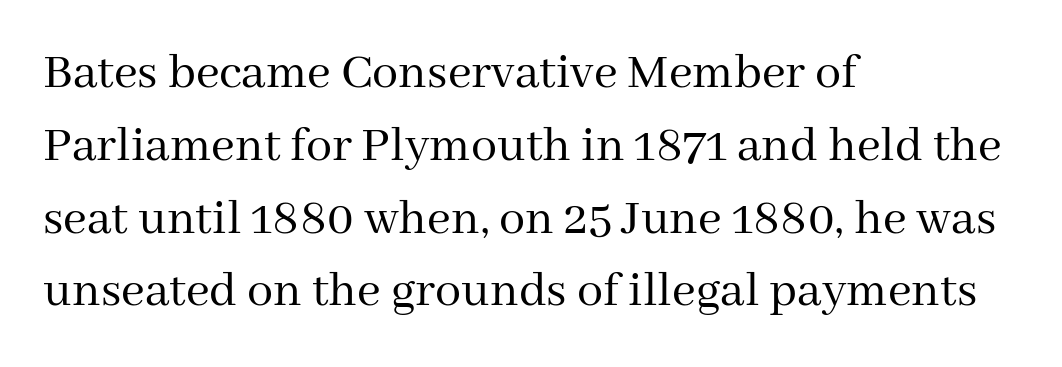
The letters stand upright; this is a roman face. The typesetter chose a ragged-right arrangement here. Plain, unruled lines of type. The strokes carry an ordinary text weight at most.
